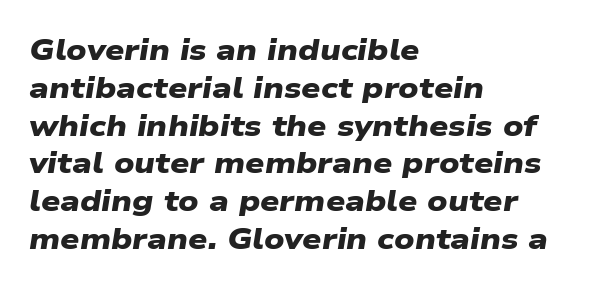
Anything drawn beneath the words? Only blank space. Compared with typical paragraphs, the rows here are spaced about the same. Strong, thick strokes mark this as bold type. A typesetter would call this zero additional tracking. The characters display no serif detailing; their extremities are plain. The rendering uses natural spacing where letterforms have individual widths.
